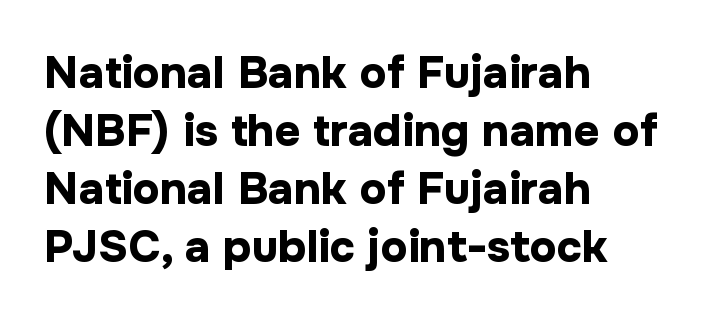
A roman cut, with each character standing at attention. These lines are composed in type without serifs. How are the letters spaced? Ordinarily, with no added tracking. A bare baseline throughout the passage. One-word summary of the alignment: left.
